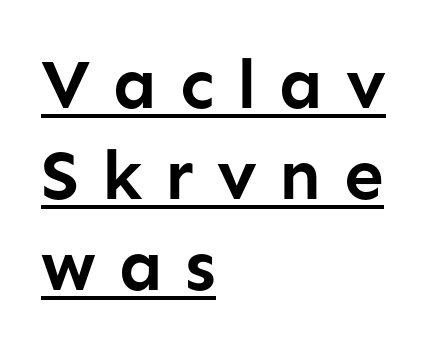
{"serif": "no", "italic": "no", "bold": "yes", "weight": "semibold", "width": "normal", "stroke_contrast": "low", "x_height": "medium", "monospaced": "no", "underline": "yes", "align": "left", "line_spacing": "normal", "line_spacing_ratio": 1.28, "letter_spacing": "wide", "letter_spacing_em": 0.32, "glyph_px": 71}
